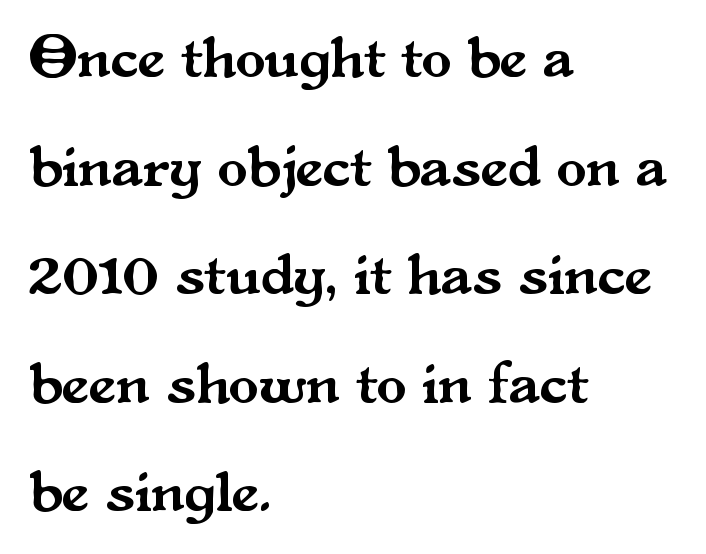
Q: Is the text italic (slanted)? A: No, it is upright.
Q: Is the typeface a serif or a sans-serif typeface? A: Serif.
Q: Is the text underlined? A: No.
Q: How is the paragraph aligned? A: Left-aligned.
Q: Is the spacing between letters normal or unusually wide? A: Normal.
Q: Width (condensed, normal, or wide)? A: Normal.
Q: Stroke contrast? A: Medium.
Q: x-height? A: Small.
Q: Monospaced? A: No.
